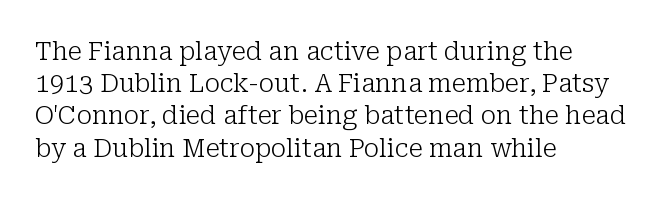
The image shows 26 px text type, upright; set left-aligned, line spacing 1.24x, normal letter spacing, not underlined.
